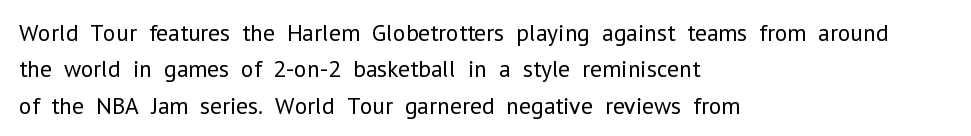
The image shows 24 px text type, upright; set left-aligned, normal line spacing (1.52x), normal letter spacing, not underlined.
